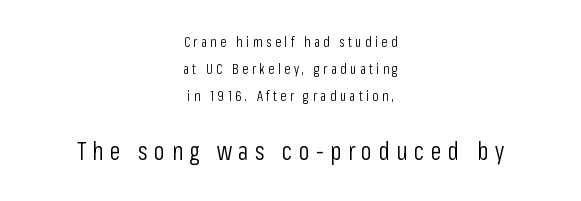
Is the stroke heavy? The answer is a plain regular-or-lighter. The rendering uses a large line-height, opening up the rows. The setting favours the middle, as headings and verse often do. Between these two stacked blocks, the lower one wins on size. The type sits square on the baseline with zero lean.
